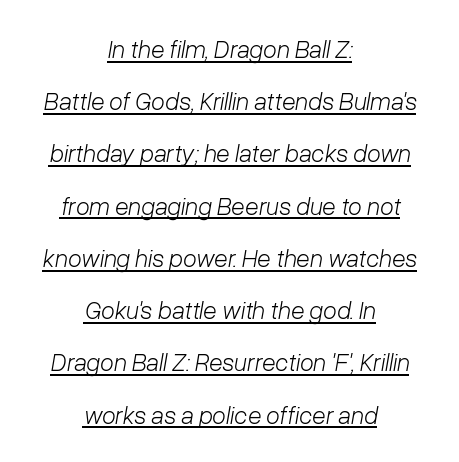
Q: Is the text bold? A: No.
Q: Is the text italic (slanted)? A: Yes, it leans right by about 10 degrees.
Q: Is the text underlined? A: Yes.
Q: How is the paragraph aligned? A: Centered.
Q: Is the spacing between letters normal or unusually wide? A: Normal.
Q: Is the spacing between lines tight, normal or loose? A: Loose.
